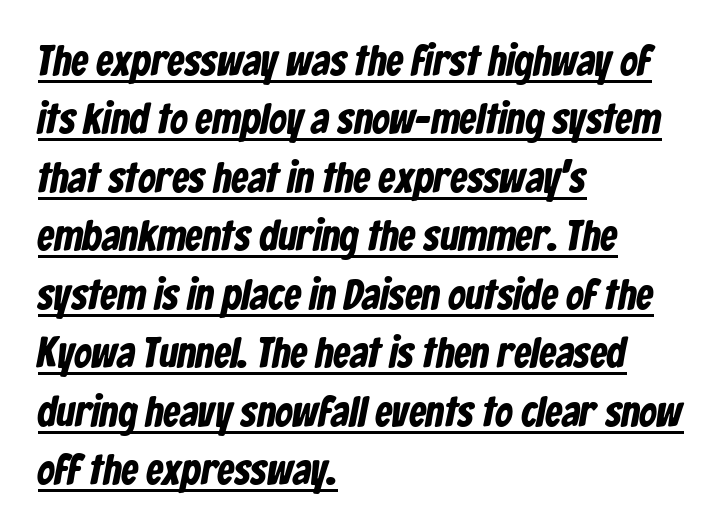
Is the block centered? No — it sits flush against the left margin. Proportional: the letters do not fall into vertical columns. Compared with typical body copy, the letter spacing here is the same. Honestly, the row spacing looks completely unremarkable.
